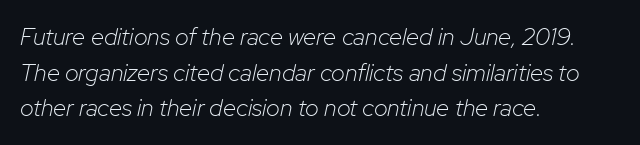
Letters rest on an invisible, unmarked baseline. Quick note: interline space is typical. Posture: slanted. The passage is arranged the way most books set body copy — flush left. Is the stroke heavy? The answer is a plain regular-or-lighter.
